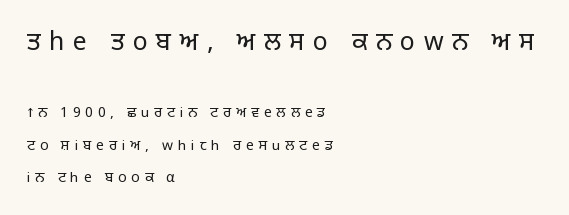
{"italic": "no", "bold": "no", "underline": "no", "align": "left", "line_spacing": "loose", "line_spacing_ratio": 2.3, "letter_spacing": "wide", "letter_spacing_em": 0.34, "larger_block": "first", "size_ratio": 1.79, "glyph_px": 25}
